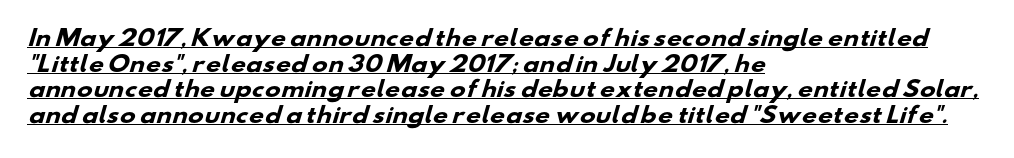
The image shows 21 px bold type; set left-aligned, line spacing 1.22x, normal letter spacing, underlined.
